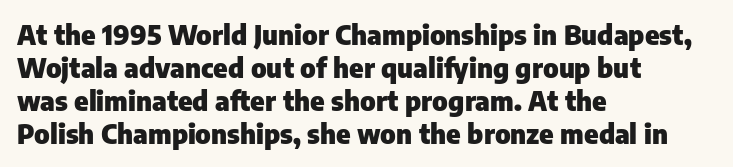
The image shows 27 px bold type, upright; set left-aligned, line spacing 1.22x, normal letter spacing, not underlined.
